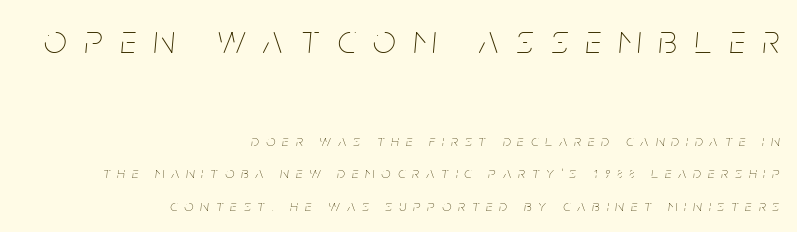
Q: Is the text bold? A: No.
Q: Is the text italic (slanted)? A: Yes, it leans right by about 5 degrees.
Q: Is the text underlined? A: No.
Q: How is the paragraph aligned? A: Right-aligned.
Q: Is the spacing between letters normal or unusually wide? A: Unusually wide.
Q: Is the spacing between lines tight, normal or loose? A: Loose.
Q: Which block of text is set in a larger size, the first (top) or the second (bottom)? A: The first (top) one.
Q: Width (condensed, normal, or wide)? A: Condensed.
Q: Stroke contrast? A: Low.
Q: x-height? A: Large.
Q: Monospaced? A: No.
